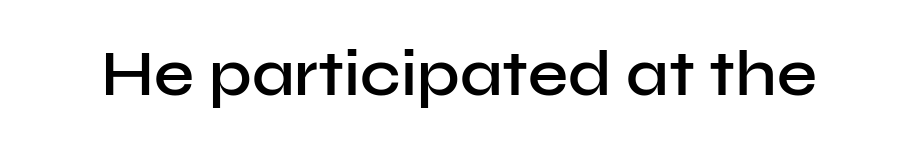
The image shows 64 px semibold sans-serif type, upright; set normal letter spacing, not underlined; low stroke contrast and a medium x-height.
